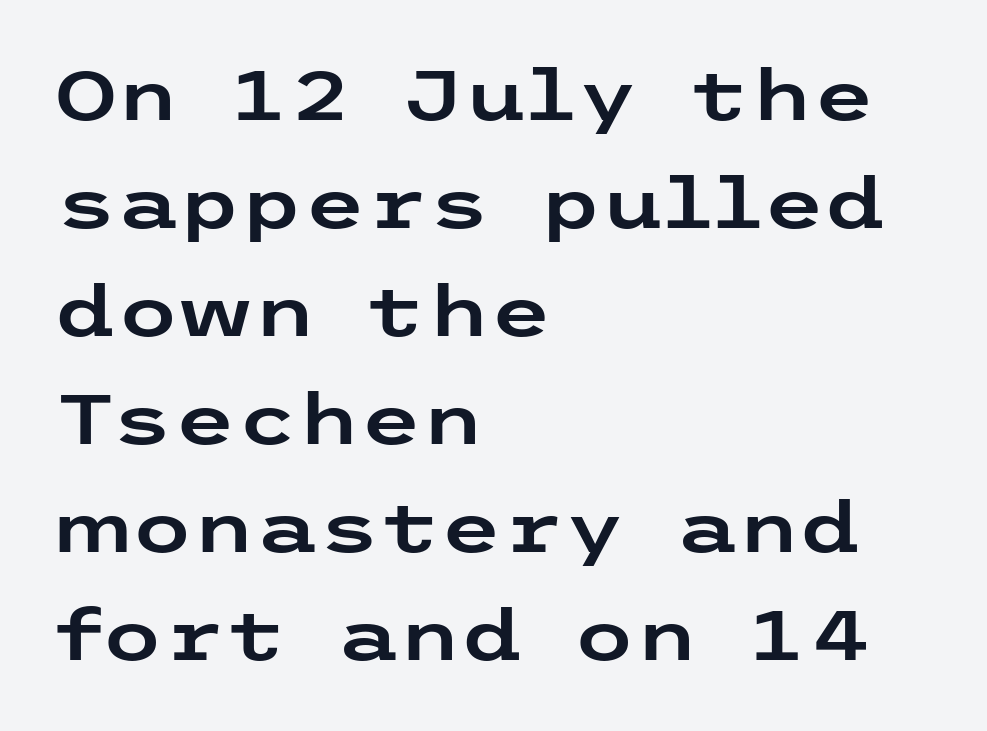
Q: Is the text italic (slanted)? A: No, it is upright.
Q: Is the typeface a serif or a sans-serif typeface? A: Sans-serif.
Q: Is the text underlined? A: No.
Q: How is the paragraph aligned? A: Left-aligned.
Q: Is the spacing between letters normal or unusually wide? A: Normal.
Q: Is the spacing between lines tight, normal or loose? A: Normal.
Q: Width (condensed, normal, or wide)? A: Wide.
Q: Stroke contrast? A: Low.
Q: x-height? A: Medium.
